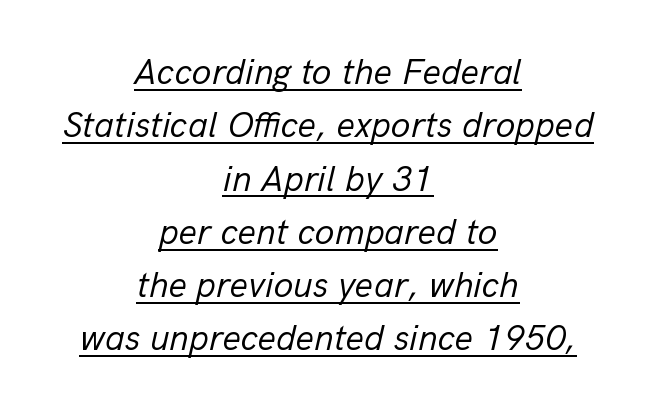
The image shows 36 px regular-weight type, italic (leaning right); set centered, normal line spacing (1.48x), normal letter spacing, underlined; low stroke contrast and a medium x-height.
